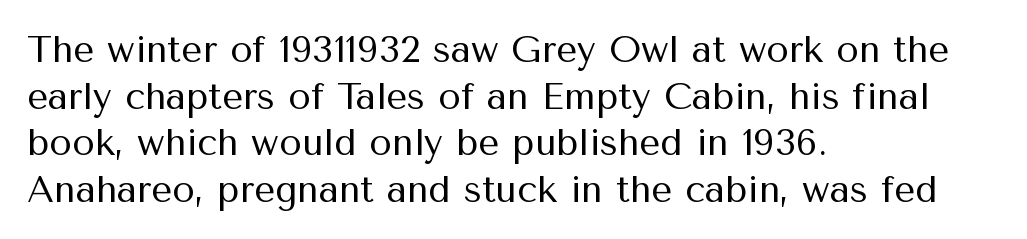
{"serif": "no", "italic": "no", "bold": "no", "weight": "regular", "width": "normal", "stroke_contrast": "medium", "x_height": "medium", "monospaced": "no", "underline": "no", "align": "left", "line_spacing": "normal", "line_spacing_ratio": 1.26, "letter_spacing": "normal", "letter_spacing_em": 0.0, "glyph_px": 37}
